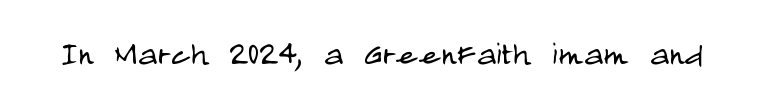
The image shows 41 px light, condensed sans-serif type, upright; set normal letter spacing, not underlined; low stroke contrast and a large x-height.
